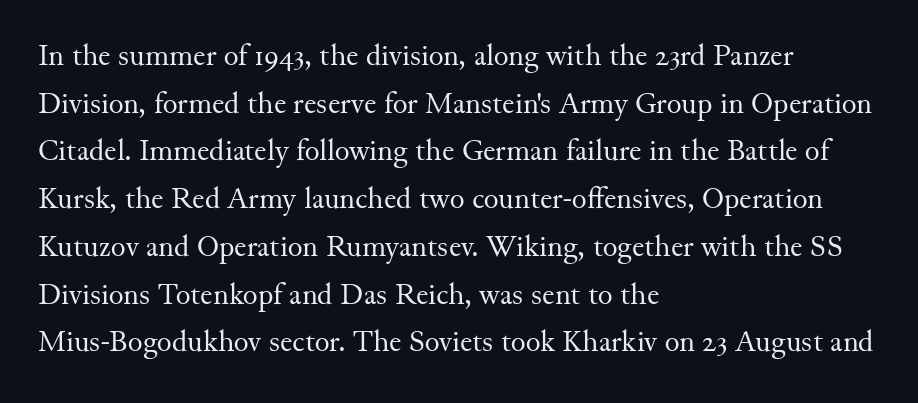
The image shows 31 px regular-weight serif type, upright; set left-aligned, normal line spacing (1.54x), normal letter spacing, not underlined; medium stroke contrast and a small x-height.
